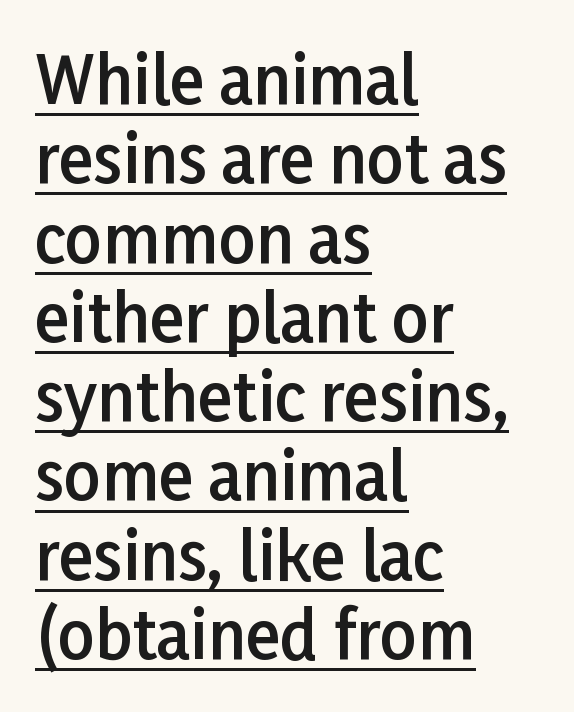
Students, this is semibold: more ink than regular, less than bold. These lines were composed using upright roman letters. The compositor pushed each line to the left boundary. This sample uses plain, unmodified letter spacing. Every word sits above its own underline. Looks like regular typesetting: each glyph gets only the width it needs.
